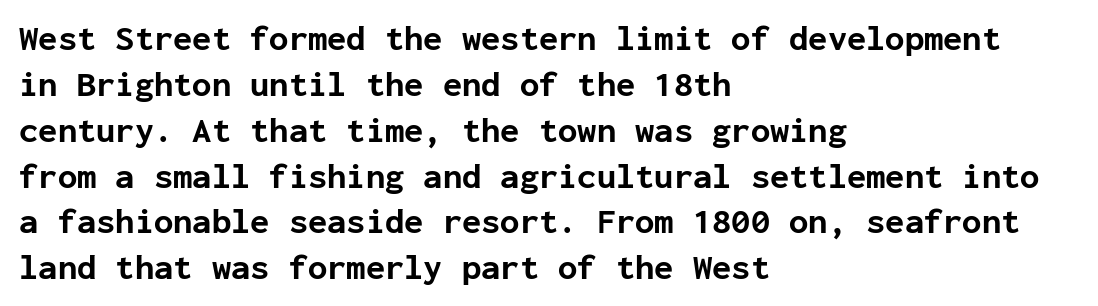
Think of a typewriter: that constant character pitch is what you see here. Horizontally, the lines are justified to the leading edge only. Look at the bottom of the vertical strokes: they stop flat, with no serifs. The horizontal fit of the characters is conventional and even.
